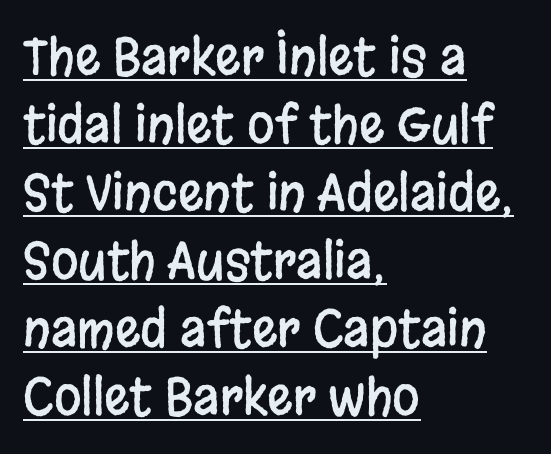
These lines are composed in type without serifs. Between one letter and the next there's only the usual sliver of space. Line spacing here is normal. Reading down the block, your eye returns to a fixed left position each line.
